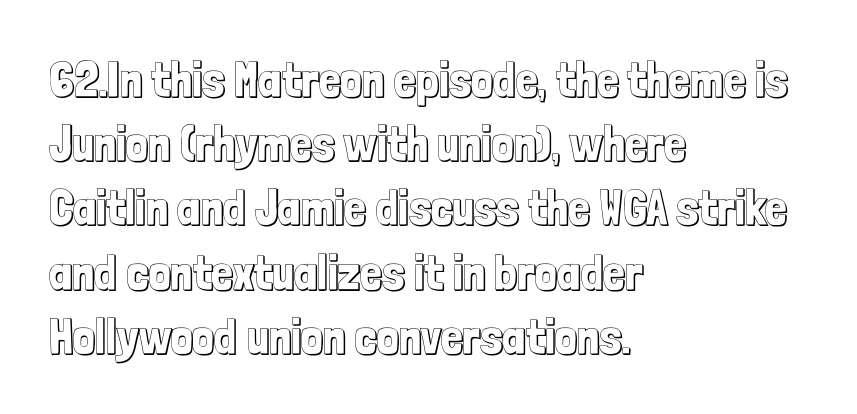
Q: Is the text italic (slanted)? A: No, it is upright.
Q: Is the text underlined? A: No.
Q: How is the paragraph aligned? A: Left-aligned.
Q: Is the spacing between letters normal or unusually wide? A: Normal.
Q: Is the spacing between lines tight, normal or loose? A: Normal.
Q: Width (condensed, normal, or wide)? A: Condensed.
Q: x-height? A: Medium.
Q: Monospaced? A: No.
